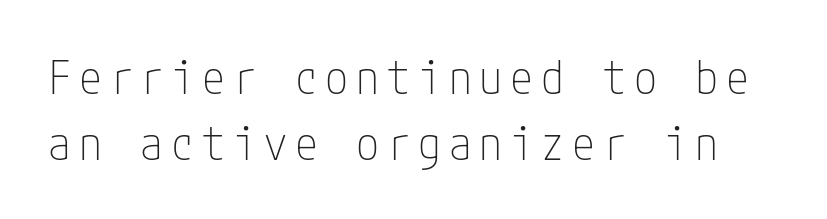
Q: Is the text bold? A: No.
Q: Is the text italic (slanted)? A: No, it is upright.
Q: Is the typeface a serif or a sans-serif typeface? A: Sans-serif.
Q: Is the text underlined? A: No.
Q: Is the spacing between lines tight, normal or loose? A: Normal.
Q: Width (condensed, normal, or wide)? A: Condensed.
Q: Stroke contrast? A: Low.
Q: x-height? A: Medium.
